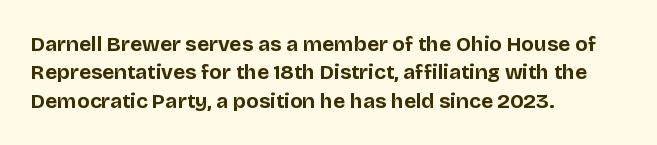
{"italic": "no", "bold": "yes", "underline": "no", "align": "left", "line_spacing": "normal", "line_spacing_ratio": 1.35, "letter_spacing": "normal", "letter_spacing_em": 0.0, "glyph_px": 21}
